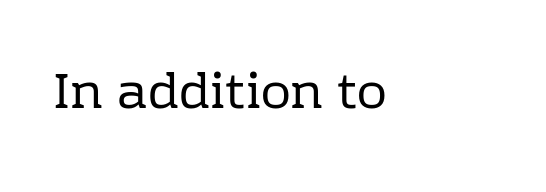
The image shows 50 px regular-weight serif type, upright; set normal letter spacing, not underlined; low stroke contrast and a medium x-height.
